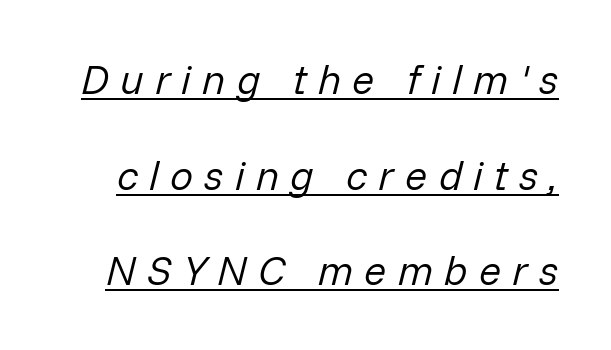
The font's italic variant was chosen for this text. Vertical spacing — loose. The passage shown has open, widely tracked lettering throughout. Is this a fixed-width face? No — the glyphs have proportional, varying widths. The passage shown is underscored from start to finish.
